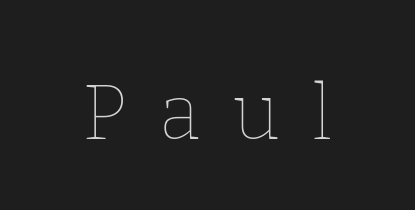
The image shows 77 px thin type, upright; set unusually wide letter spacing (+0.42 em), not underlined; low stroke contrast and a medium x-height.
